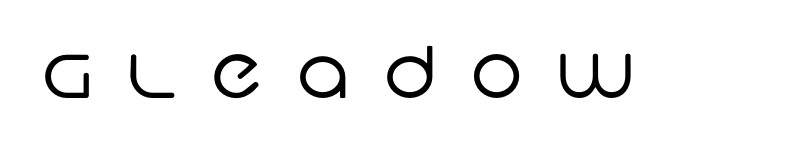
Q: Is the text bold? A: No.
Q: Is the typeface a serif or a sans-serif typeface? A: Sans-serif.
Q: Is the text underlined? A: No.
Q: Is the spacing between letters normal or unusually wide? A: Unusually wide.
Q: Width (condensed, normal, or wide)? A: Normal.
Q: Stroke contrast? A: Low.
Q: x-height? A: Large.
Q: Monospaced? A: No.
